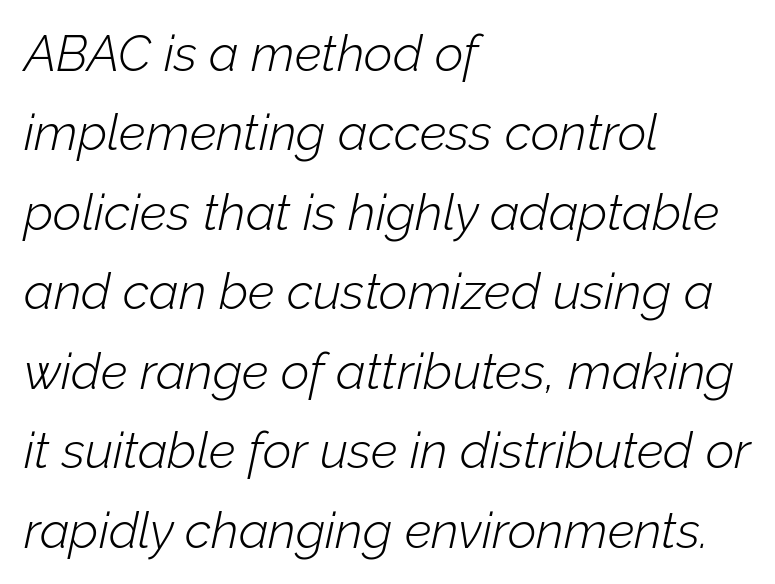
{"italic": "yes", "lean": "right", "slant_degrees": 12, "bold": "no", "weight": "light", "width": "normal", "stroke_contrast": "low", "x_height": "medium", "monospaced": "no", "underline": "no", "align": "left", "line_spacing": "normal", "line_spacing_ratio": 1.59, "letter_spacing": "normal", "letter_spacing_em": 0.0, "glyph_px": 50}
